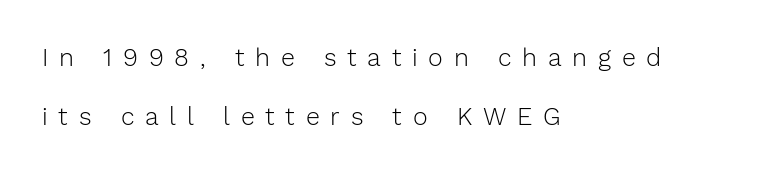
Descenders hang freely into open space. This is roman type, the default non-slanted kind. The font sits on the lighter half of the weight spectrum, regular included. Each line starts at the same left margin while the right side varies.
